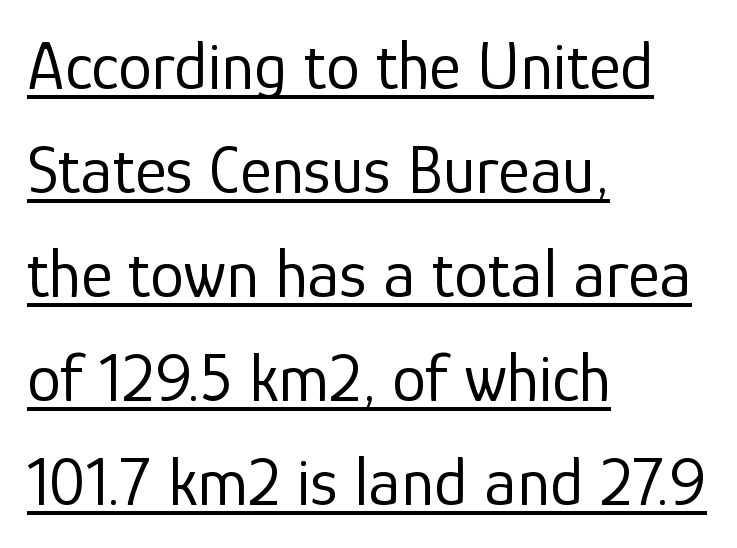
The image shows 68 px regular-weight sans-serif type, upright; set left-aligned, normal line spacing (1.53x), normal letter spacing, underlined; low stroke contrast and a medium x-height.
